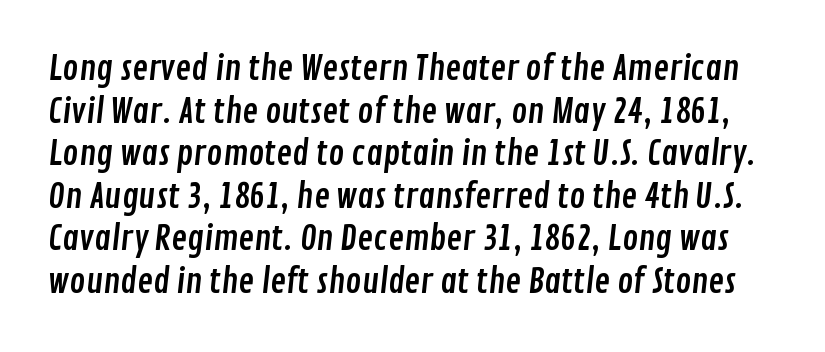
The letters sit at their default tracking, neither squeezed nor spread. In terms of leading, this rendering sits right in the middle. This sample has the flowing, uneven cadence of proportional lettering. This sample uses a sans-serif face.
